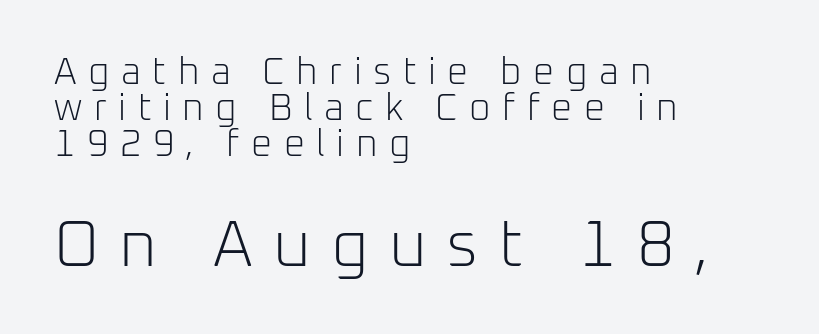
{"serif": "no", "italic": "no", "bold": "no", "weight": "light", "width": "normal", "stroke_contrast": "low", "x_height": "medium", "monospaced": "no", "underline": "no", "align": "left", "line_spacing": "tight", "line_spacing_ratio": 0.97, "letter_spacing": "wide", "letter_spacing_em": 0.31, "larger_block": "second", "size_ratio": 1.76, "glyph_px": 65}
